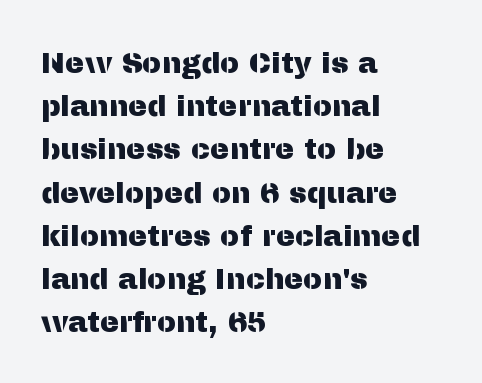
{"serif": "no", "italic": "no", "width": "normal", "stroke_contrast": "medium", "x_height": "medium", "monospaced": "no", "underline": "no", "align": "left", "line_spacing": "normal", "line_spacing_ratio": 1.49, "letter_spacing": "normal", "letter_spacing_em": 0.0, "glyph_px": 29}
